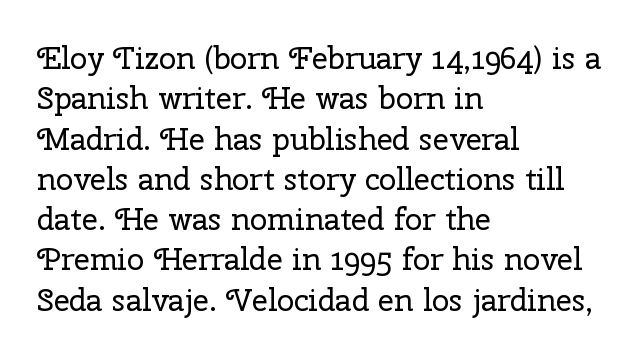
Q: Is the text bold? A: No.
Q: Is the text italic (slanted)? A: No, it is upright.
Q: Is the typeface a serif or a sans-serif typeface? A: Serif.
Q: Is the text underlined? A: No.
Q: How is the paragraph aligned? A: Left-aligned.
Q: Is the spacing between letters normal or unusually wide? A: Normal.
Q: Is the spacing between lines tight, normal or loose? A: Normal.
Q: Width (condensed, normal, or wide)? A: Normal.
Q: Stroke contrast? A: Low.
Q: x-height? A: Medium.
Q: Monospaced? A: No.
